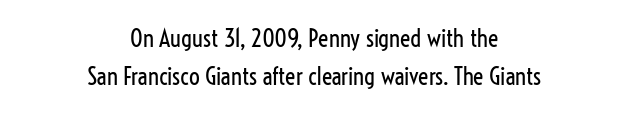
No heavy texture on the line: the type isn't bold. Type without underlining. Characters remain perfectly vertical along every line. Compared with a flush-left layout, this one balances lines on the center instead. The passage shown has conventional tracking throughout.
